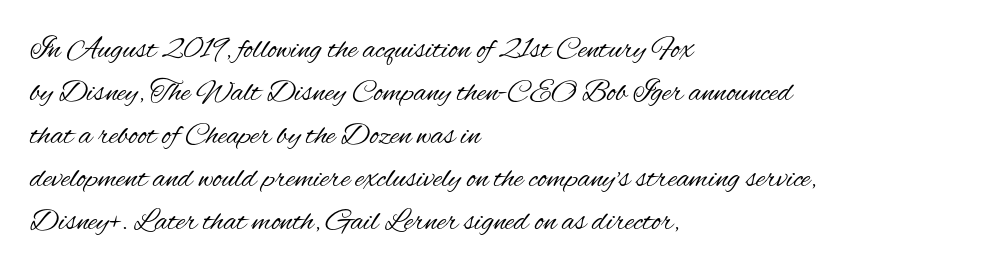
Letters rest on an invisible, unmarked baseline. These lines sit exactly where default settings would place them. No chunkiness to these letters — they're not bold. Does the copy run flush right? No — it runs flush left.
